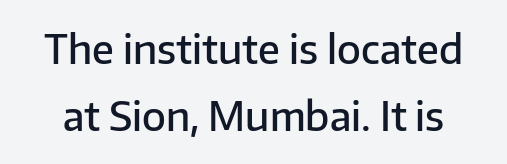
Q: Is the text bold? A: Semi-bold.
Q: Is the text italic (slanted)? A: No, it is upright.
Q: Is the typeface a serif or a sans-serif typeface? A: Sans-serif.
Q: Is the text underlined? A: No.
Q: Is the spacing between letters normal or unusually wide? A: Normal.
Q: Width (condensed, normal, or wide)? A: Normal.
Q: Stroke contrast? A: Low.
Q: x-height? A: Medium.
Q: Monospaced? A: No.
